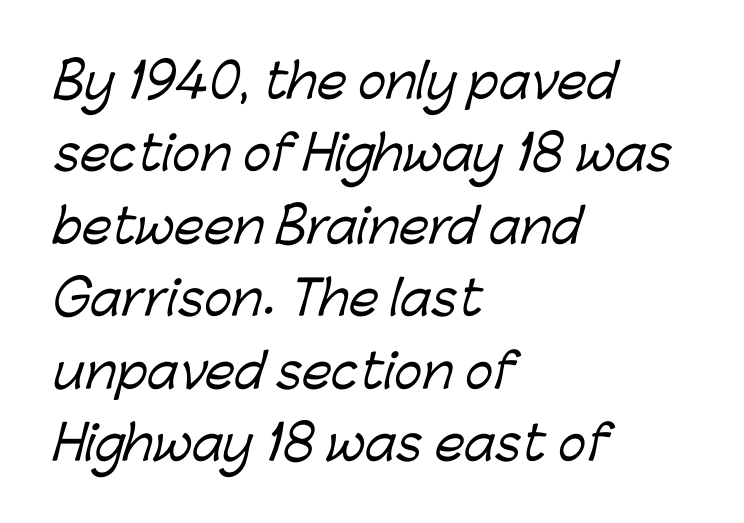
Q: Is the typeface a serif or a sans-serif typeface? A: Sans-serif.
Q: Is the text underlined? A: No.
Q: How is the paragraph aligned? A: Left-aligned.
Q: Is the spacing between letters normal or unusually wide? A: Normal.
Q: Is the spacing between lines tight, normal or loose? A: Normal.
Q: Width (condensed, normal, or wide)? A: Normal.
Q: Stroke contrast? A: Low.
Q: x-height? A: Medium.
Q: Monospaced? A: No.
